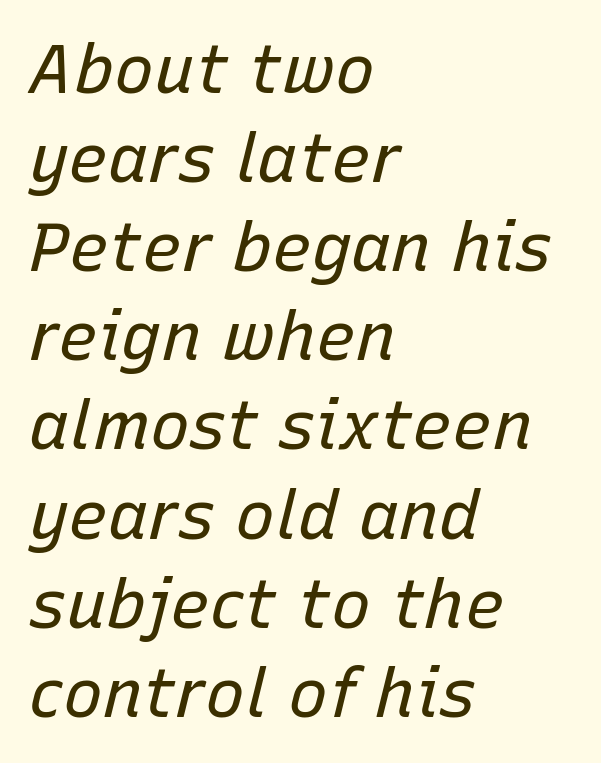
Spacing verdict: proportional, widths tailored to each character. The typesetting does not lean heavy: it is not bold. Honestly, the row spacing looks completely unremarkable. Glance below the letters and you will spot only blank space. Every row of glyphs begins at an identical x-position on the left.
